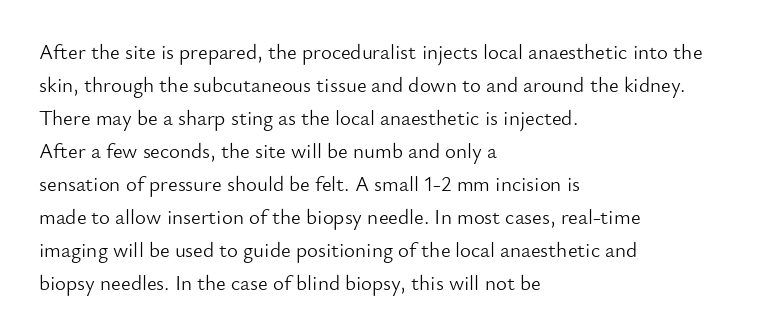
No italicization has been applied; the sample stays upright. This rendering features lettering with no underline. Summary of weight: not heavy and not bold. The typesetter chose a ragged-right arrangement here. The vertical gap from one line to the next is medium.
